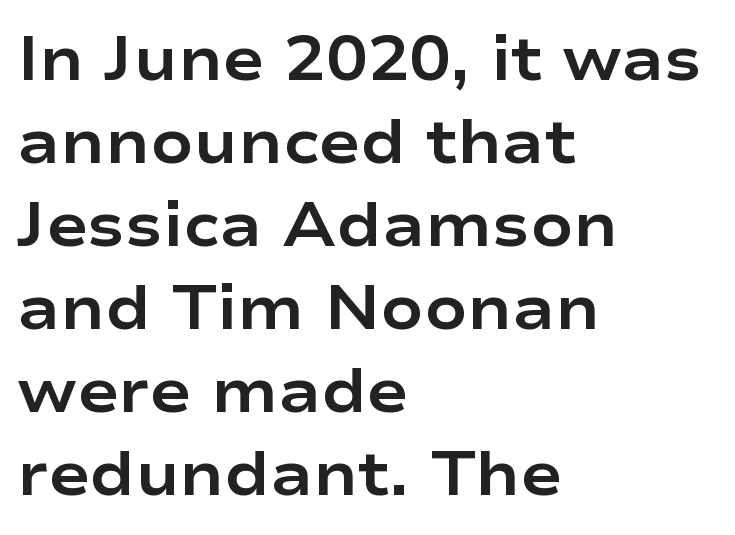
The image shows 62 px bold, wide sans-serif type, upright; set left-aligned, normal line spacing (1.34x), normal letter spacing, not underlined; low stroke contrast and a medium x-height.
